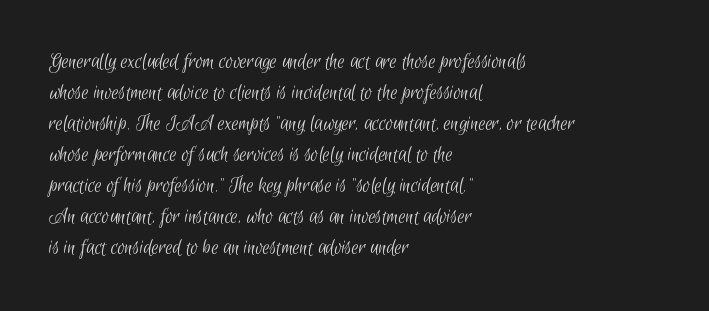
No word sits above an underline. Words appear dense and cohesive because spacing is normal. The ragged edge is on the right, which tells us the setting is flush left. If you measured baseline to baseline, you'd find a middling distance.
